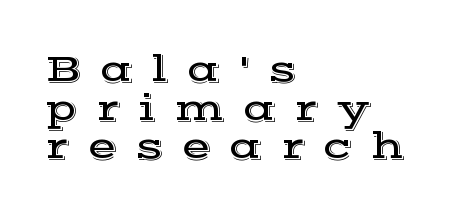
The image shows 39 px wide serif type, upright; set left-aligned, tight line spacing (0.99x), unusually wide letter spacing (+0.45 em), not underlined; a medium x-height.
